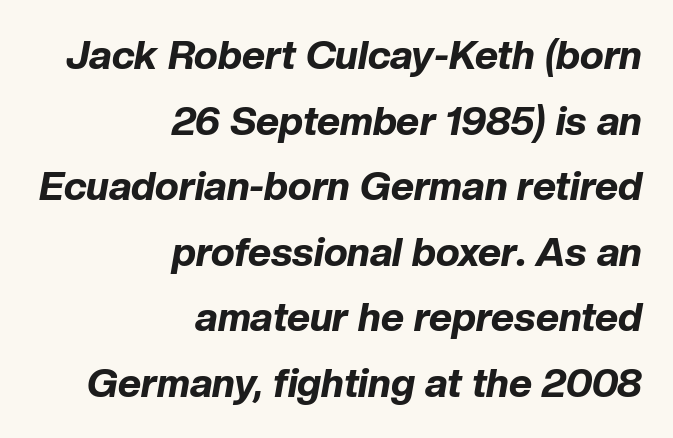
Q: Is the text bold? A: Yes.
Q: Is the text italic (slanted)? A: Yes, it leans right by about 10 degrees.
Q: Is the text underlined? A: No.
Q: How is the paragraph aligned? A: Right-aligned.
Q: Is the spacing between letters normal or unusually wide? A: Normal.
Q: Is the spacing between lines tight, normal or loose? A: Normal.
Q: Width (condensed, normal, or wide)? A: Normal.
Q: Stroke contrast? A: Low.
Q: x-height? A: Medium.
Q: Monospaced? A: No.
